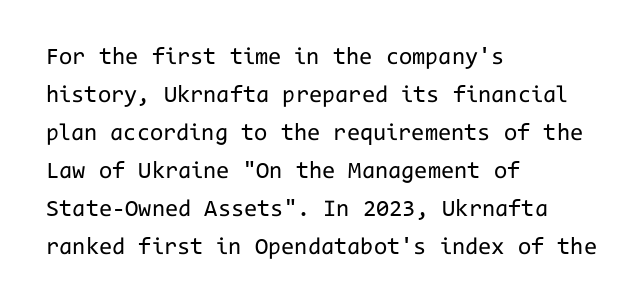
{"italic": "no", "bold": "no", "underline": "no", "align": "left", "line_spacing": "normal", "line_spacing_ratio": 1.58, "letter_spacing": "normal", "letter_spacing_em": 0.0, "glyph_px": 24}
